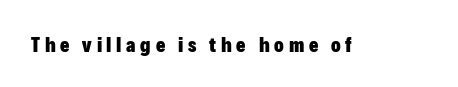
The image shows 20 px bold type, upright; set unusually wide letter spacing (+0.23 em), not underlined.
